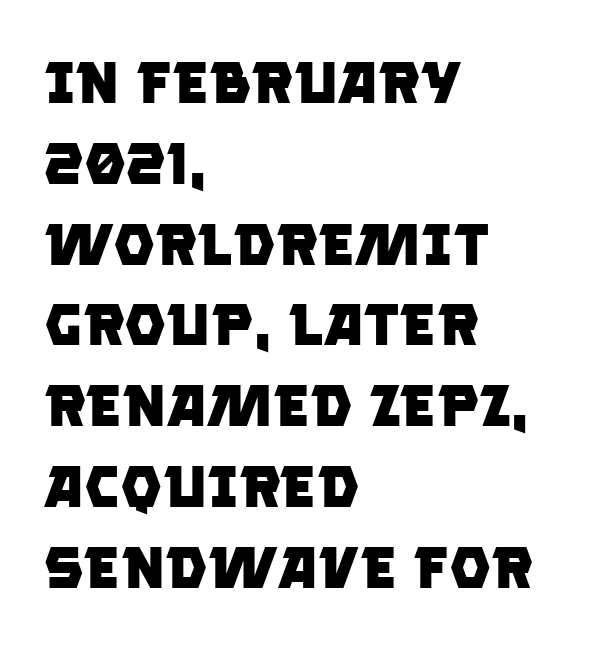
The image shows 59 px heavy sans-serif type; set left-aligned, normal line spacing (1.37x), normal letter spacing, not underlined; low stroke contrast and a large x-height.
